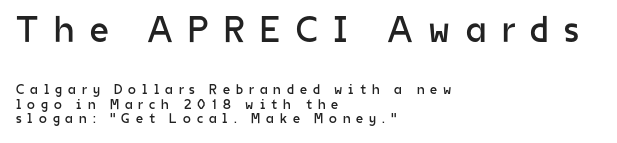
The image shows 37 px regular-weight sans-serif type, upright; set left-aligned, tight line spacing (1.04x), unusually wide letter spacing (+0.42 em), not underlined; the first (top) block is 2.64x larger; low stroke contrast and a medium x-height.
